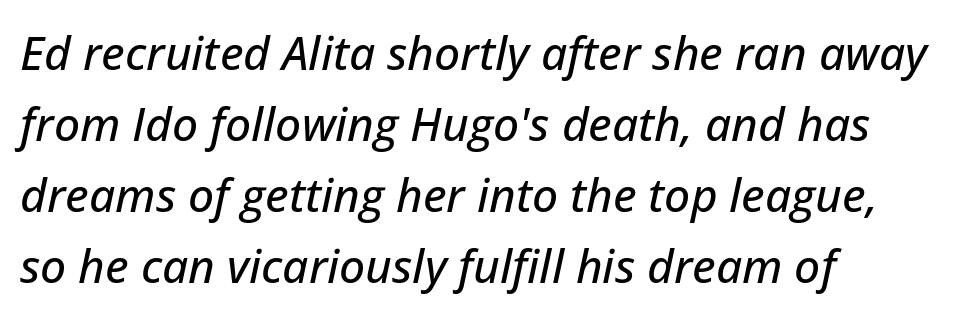
The image shows 46 px text type, italic (leaning right); set left-aligned, normal line spacing (1.54x), normal letter spacing, not underlined; low stroke contrast and a medium x-height.
